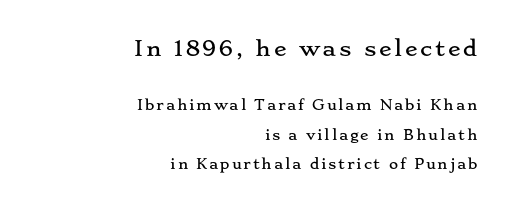
{"italic": "no", "underline": "no", "align": "right", "line_spacing": "loose", "line_spacing_ratio": 2.11, "larger_block": "first", "size_ratio": 1.5, "glyph_px": 21}
